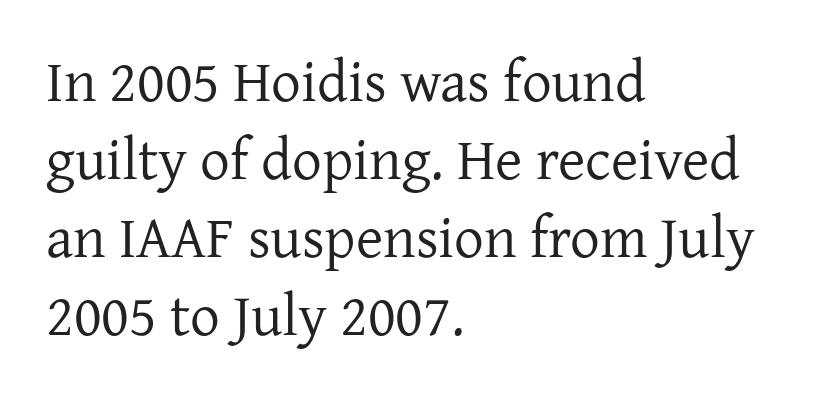
This sample uses a serif face. The designer left line spacing at the default. Underline: absent. In terms of posture, this sample is upright.
